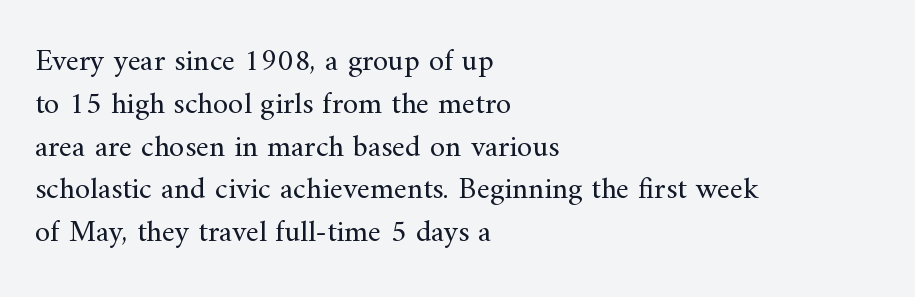
{"serif": "yes", "italic": "no", "bold": "no", "weight": "regular", "width": "normal", "stroke_contrast": "medium", "x_height": "small", "monospaced": "no", "underline": "no", "align": "left", "line_spacing": "normal", "line_spacing_ratio": 1.38, "letter_spacing": "normal", "letter_spacing_em": 0.0, "glyph_px": 31}
